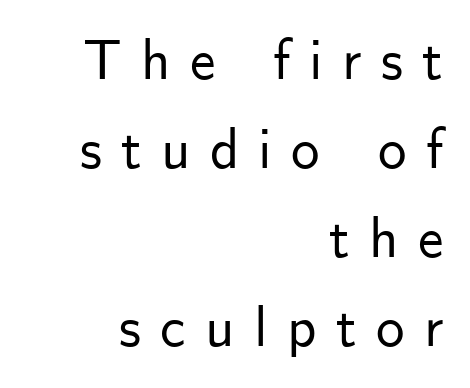
The image shows 57 px sans-serif type, upright; set right-aligned, normal line spacing (1.56x), unusually wide letter spacing (+0.34 em), not underlined; low stroke contrast and a small x-height.
